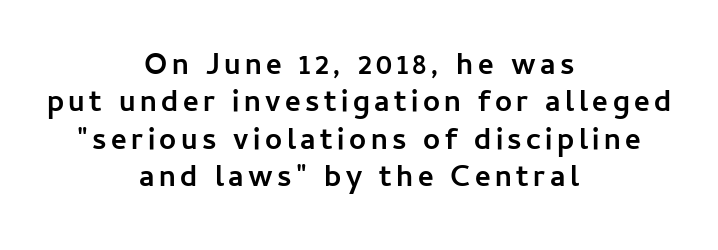
{"serif": "no", "italic": "no", "bold": "yes", "weight": "semibold", "width": "normal", "stroke_contrast": "low", "x_height": "medium", "monospaced": "no", "underline": "no", "align": "center", "line_spacing": "normal", "line_spacing_ratio": 1.25, "glyph_px": 30}
